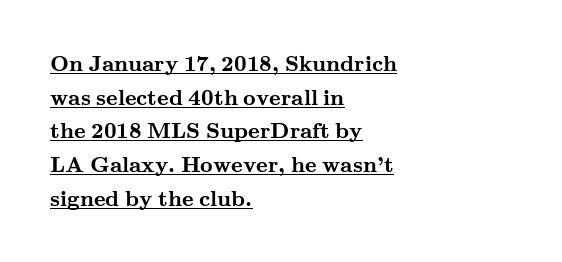
Like a heading marked for emphasis, these lines bear an underscore. Italic: no, the glyphs are upright roman. These lines sit exactly where default settings would place them. Its strokes are broad and dark, the hallmark of bold type. The type is set solid horizontally, with unmodified tracking. The text block is weighted toward the left margin, trailing off unevenly rightward.
